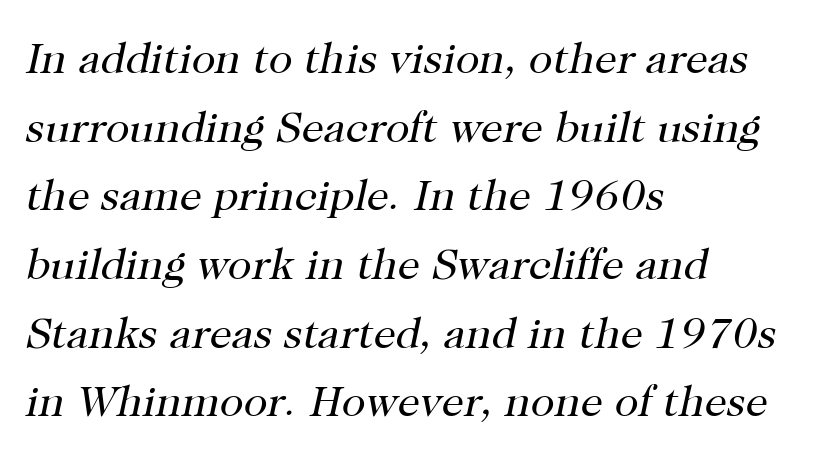
Q: Is the text bold? A: No.
Q: Is the text italic (slanted)? A: Yes, it leans right by about 12 degrees.
Q: Is the typeface a serif or a sans-serif typeface? A: Serif.
Q: Is the text underlined? A: No.
Q: How is the paragraph aligned? A: Left-aligned.
Q: Is the spacing between letters normal or unusually wide? A: Normal.
Q: Is the spacing between lines tight, normal or loose? A: Normal.
Q: Width (condensed, normal, or wide)? A: Normal.
Q: Stroke contrast? A: High.
Q: x-height? A: Medium.
Q: Monospaced? A: No.
